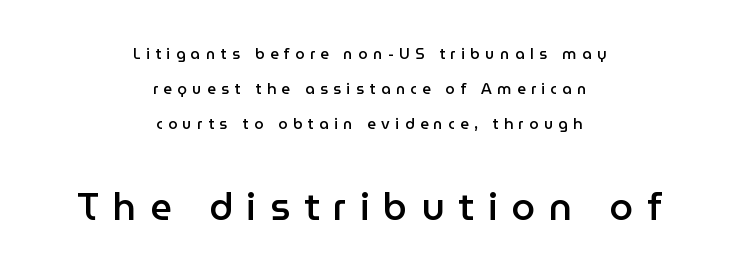
The image shows 38 px semibold sans-serif type, upright; set centered, loose line spacing (2.33x), unusually wide letter spacing (+0.36 em), not underlined; the second (bottom) block is 2.53x larger; low stroke contrast and a medium x-height.
